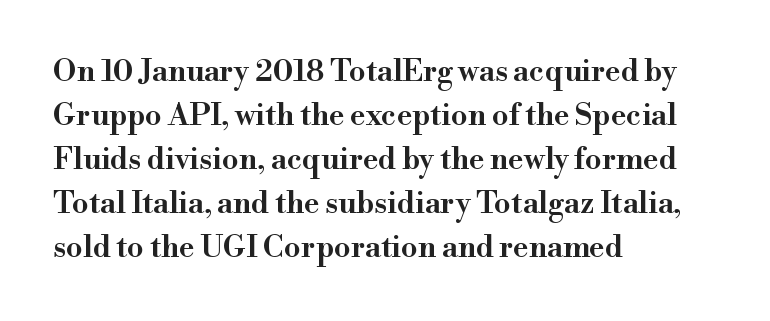
The image shows 30 px semibold serif type, upright; set left-aligned, normal line spacing (1.47x), normal letter spacing, not underlined; high stroke contrast and a small x-height.
